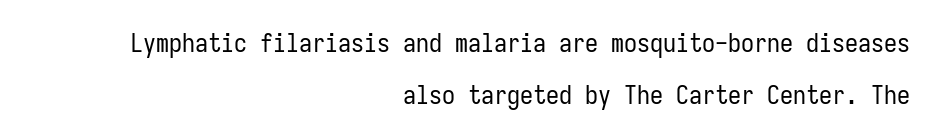
Style check: upright. Is there much room between lines? Yes — plenty of vertical air separates them. Stems and bowls with no extra thickness — not bold. Bare-footed words on every line. The rag falls on the left side of this text block. There is no visible air inserted between adjacent glyphs.
